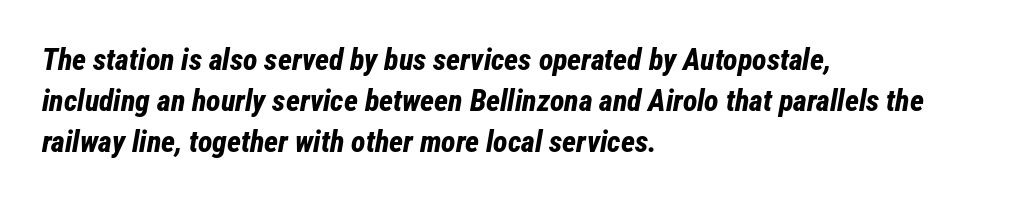
{"italic": "yes", "lean": "right", "slant_degrees": 12, "bold": "yes", "weight": "bold", "width": "condensed", "stroke_contrast": "low", "x_height": "medium", "monospaced": "no", "underline": "no", "align": "left", "line_spacing": "normal", "line_spacing_ratio": 1.37, "letter_spacing": "normal", "letter_spacing_em": 0.0, "glyph_px": 30}
